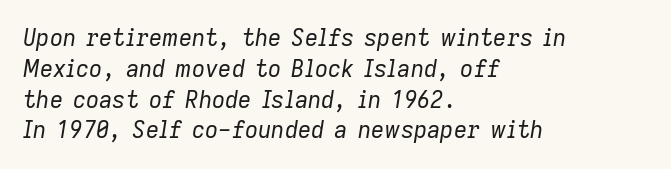
{"italic": "yes", "lean": "right", "slant_degrees": 9, "bold": "no", "underline": "no", "align": "left", "line_spacing": "normal", "line_spacing_ratio": 1.34, "letter_spacing": "normal", "letter_spacing_em": 0.0, "glyph_px": 23}
